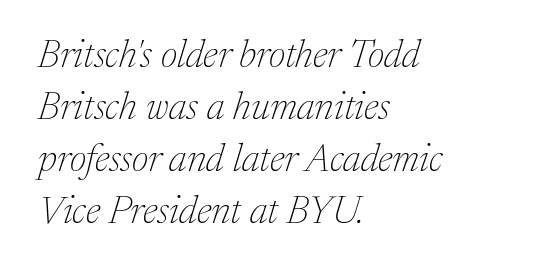
{"serif": "yes", "italic": "yes", "lean": "right", "slant_degrees": 17, "bold": "no", "weight": "thin", "width": "normal", "stroke_contrast": "medium", "x_height": "medium", "monospaced": "no", "underline": "no", "align": "left", "line_spacing": "normal", "line_spacing_ratio": 1.33, "letter_spacing": "normal", "letter_spacing_em": 0.0, "glyph_px": 39}
